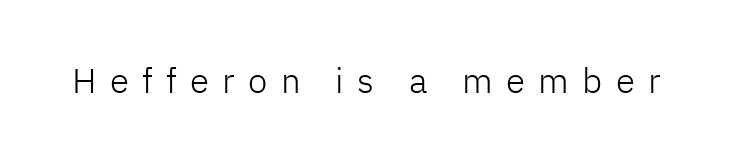
Words float on clear page, feet unadorned. The rendering uses natural spacing where letterforms have individual widths. Do the letters lean? They stand straight. Is the stroke heavy? The answer is a plain regular-or-lighter.
